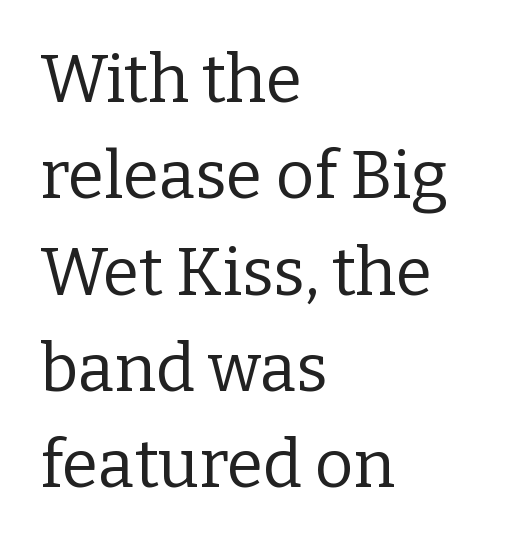
Each row of text sits above clean, open space. Each line starts at the same left margin while the right side varies. Between one letter and the next there's only the usual sliver of space. Italic: no, the glyphs are upright roman. To sum up the face: it has serifs.
